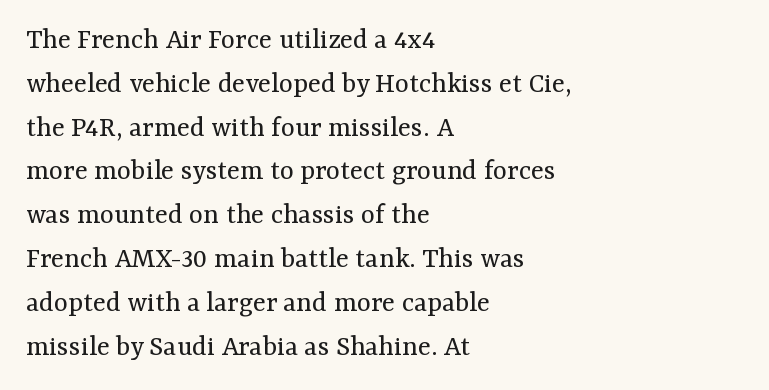
The zone under the glyphs is completely vacant. Ink coverage per letter is moderate at most. Students, observe: this is what conventionally led text looks like. Vertical strokes here are truly vertical.
